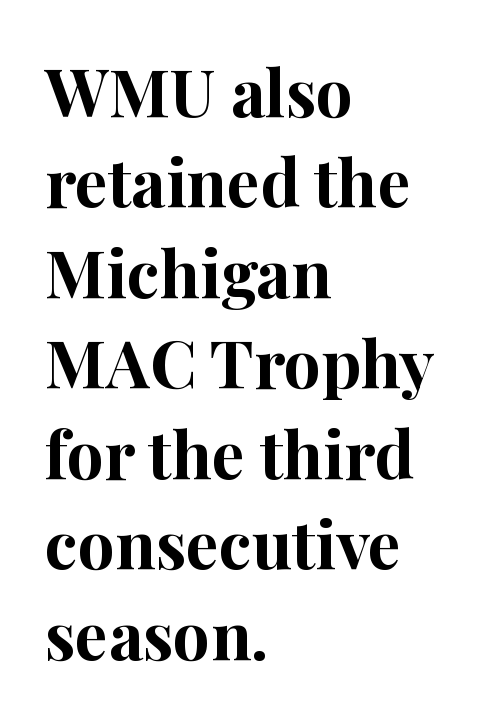
The image shows 66 px bold serif type, upright; set left-aligned, normal line spacing (1.37x), normal letter spacing, not underlined; high stroke contrast and a medium x-height.
